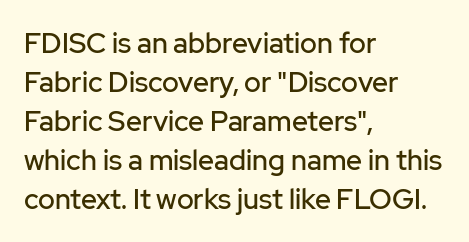
The image shows 28 px sans-serif type, upright; set left-aligned, normal line spacing (1.39x), normal letter spacing, not underlined; low stroke contrast and a medium x-height.
